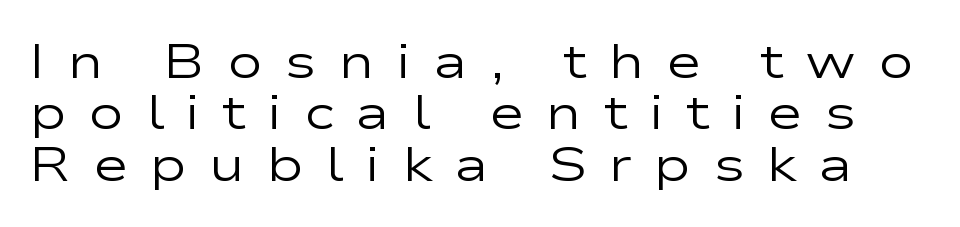
The image shows 48 px regular-weight, wide sans-serif type, upright; set tight line spacing (1.07x), unusually wide letter spacing (+0.45 em), not underlined; low stroke contrast and a medium x-height.
